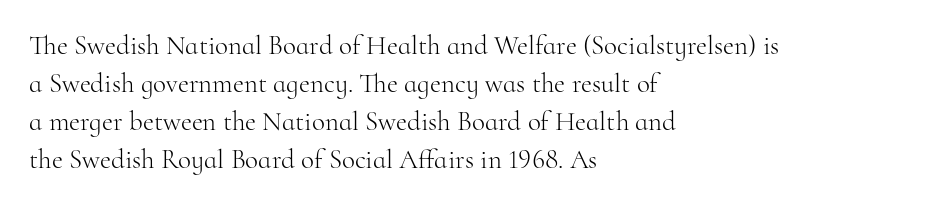
The designer left line spacing at the default. A classic flush-left, rag-right setting is used for this passage. The font sits on the lighter half of the weight spectrum, regular included. The letters stand straight up with perfectly vertical stems. No word sits above an underline.
